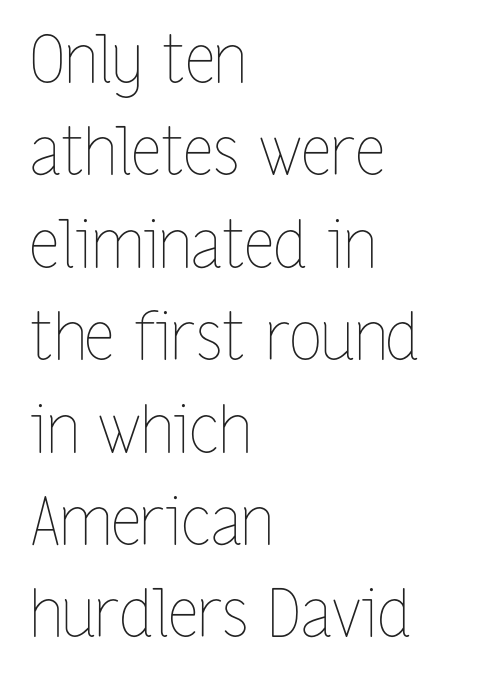
{"italic": "no", "bold": "no", "weight": "thin", "width": "condensed", "stroke_contrast": "low", "x_height": "medium", "monospaced": "no", "underline": "no", "align": "left", "line_spacing": "normal", "line_spacing_ratio": 1.4, "letter_spacing": "normal", "letter_spacing_em": 0.0, "glyph_px": 66}
